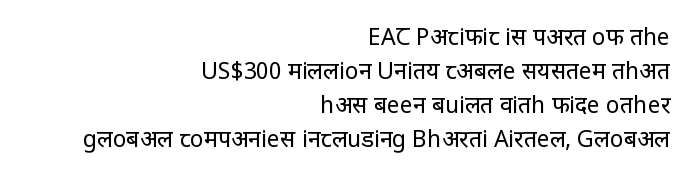
The ragged edge is on the left, which tells us the setting is flush right. Reading down the column, the eye jumps a familiar distance to each next line. Weight: not bold — regular or lighter. Each row of text sits above clean, open space. Each word holds together tightly as a unit, with standard inter-letter gaps.
